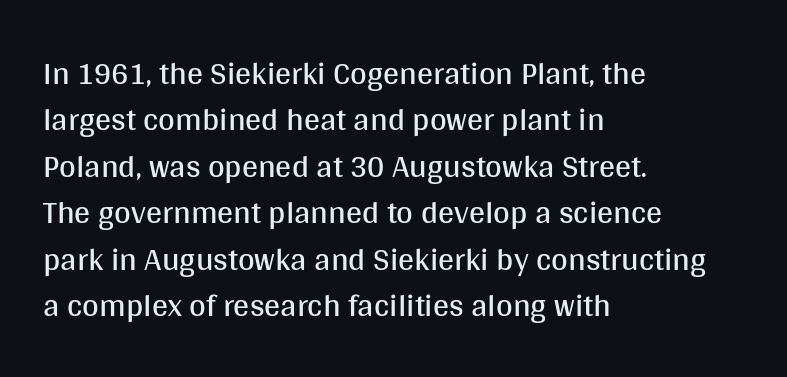
The strip under each line holds only bare page. Reading down the block, your eye returns to a fixed left position each line. Rendered with straight, roman letterforms. Regarding leading, the lines here are spaced in the standard way. This sample has the flowing, uneven cadence of proportional lettering.
